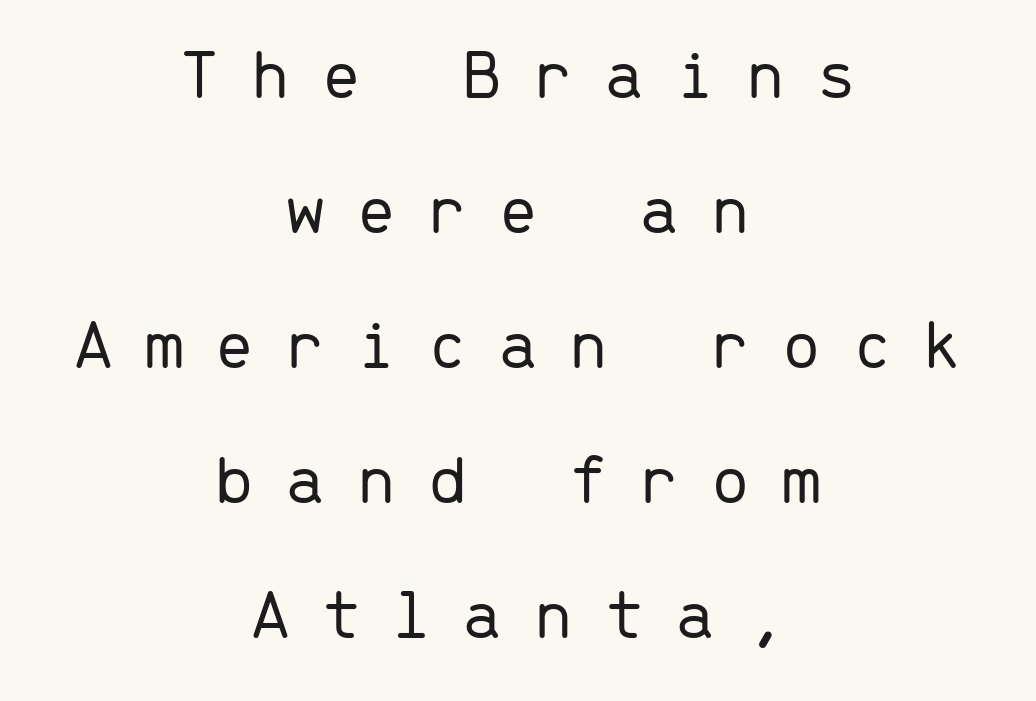
{"serif": "no", "italic": "no", "bold": "no", "weight": "light", "width": "normal", "stroke_contrast": "low", "x_height": "medium", "monospaced": "yes", "underline": "no", "align": "center", "line_spacing_ratio": 1.85, "letter_spacing": "wide", "letter_spacing_em": 0.41, "glyph_px": 73}
